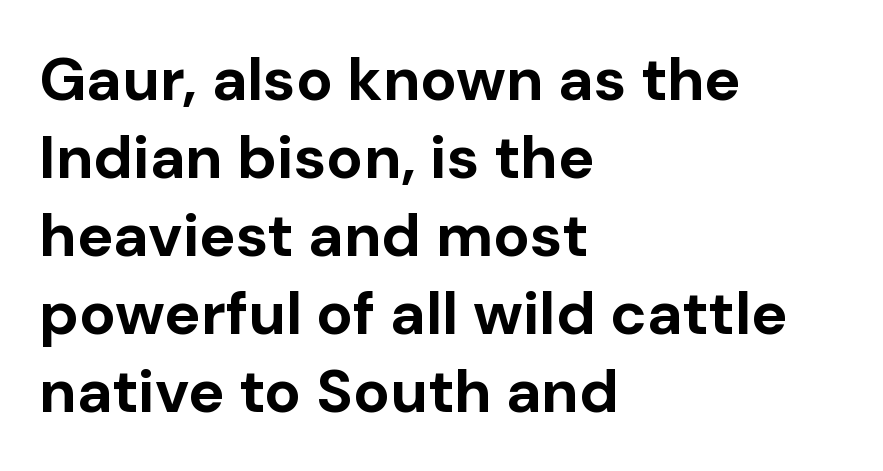
{"serif": "no", "italic": "no", "bold": "yes", "weight": "bold", "width": "normal", "stroke_contrast": "low", "x_height": "medium", "monospaced": "no", "underline": "no", "align": "left", "line_spacing": "normal", "line_spacing_ratio": 1.28, "letter_spacing": "normal", "letter_spacing_em": 0.0, "glyph_px": 61}
